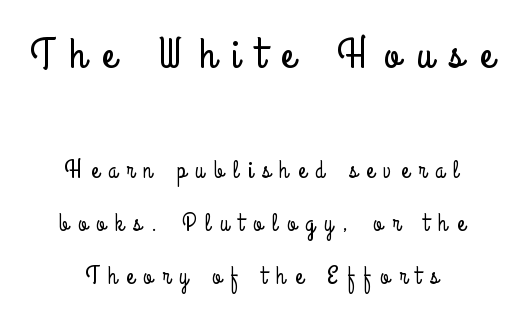
Horizontal alignment here is central, giving a formal, balanced look. The glyphs in this specimen are sans serif. Display-style spreading of the glyphs; the letterfit is very open. The space between consecutive lines is lavish.
